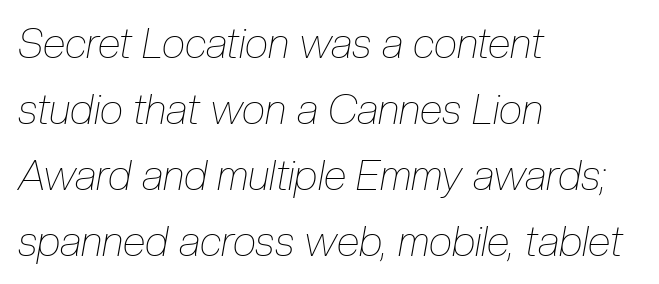
Honestly, there is no underline to notice here at all. Words appear dense and cohesive because spacing is normal. This rendering uses left alignment, leaving the right contour irregular. Vertical spacing — default. The letters are slanted; this is an italic face. Each stroke keeps to a modest, everyday thickness or less.
